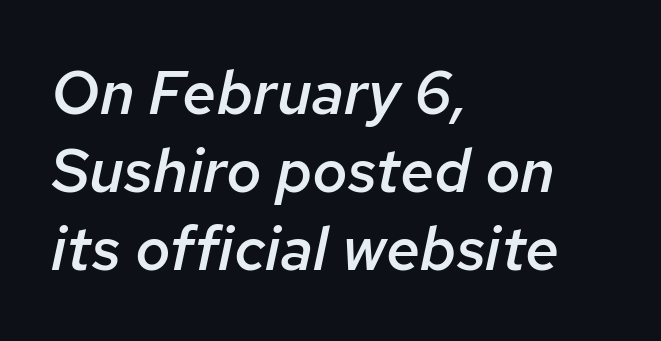
I'd describe the lettering as semibold — firm but not a full bold. Is this a fixed-width face? No — the glyphs have proportional, varying widths. Honestly, the letter spacing is just normal — you wouldn't notice it. This block has exactly the height ordinary leading produces. This rendering uses left alignment, leaving the right contour irregular. If you drew a line through each stem, it would be angled.
